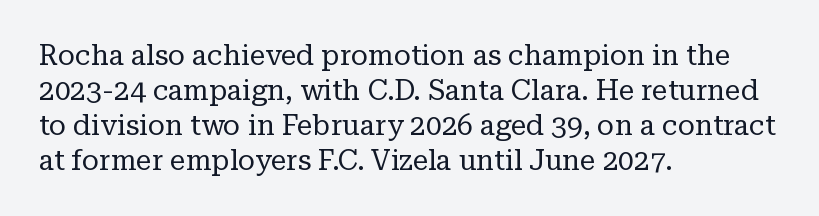
Looks like regular typesetting: each glyph gets only the width it needs. The gaps between neighbouring characters are ordinary and unremarkable. The rows are spaced the way most documents space them. Font category for this specimen: serif.
